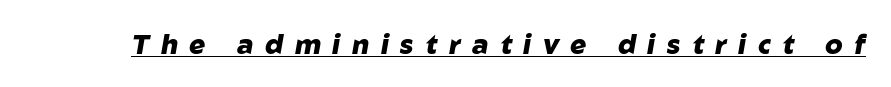
The image shows 27 px bold type, italic (leaning right); set unusually wide letter spacing (+0.43 em), underlined.
